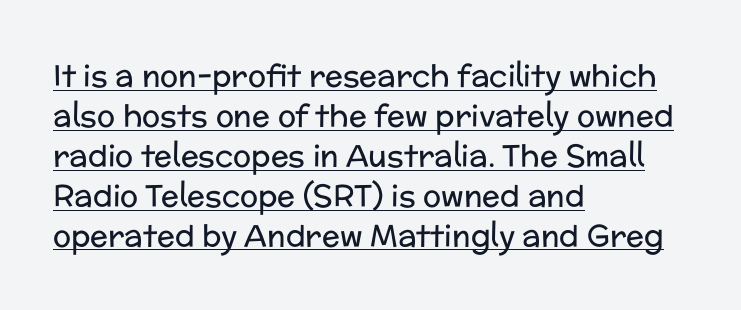
Observe the ordinary spacing: letters are neighbours, not strangers. Reading down the column, the eye jumps a familiar distance to each next line. Honestly, the underline is the first thing you notice here. The typesetting does not lean heavy: it is not bold.
